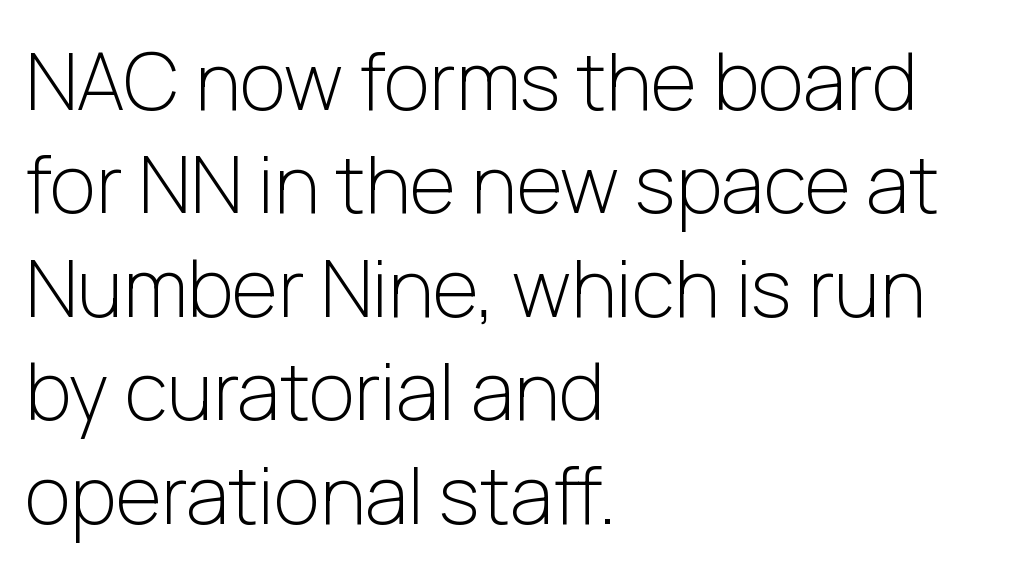
Reading down the block, your eye returns to a fixed left position each line. The lettering stays uniformly vertical, giving the passage a roman look. Varying glyph widths throughout — classic text-font behaviour. This sample uses a sans-serif face. The space beneath each line is pristine and unruled.
